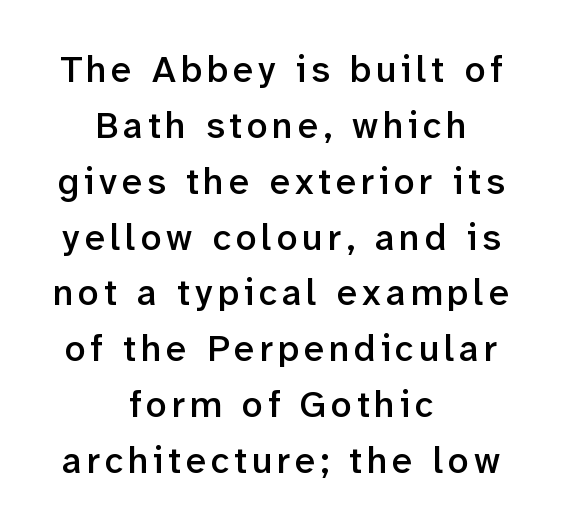
Underlining? Definitely not there. Horizontal bands of white between lines are of average thickness. Characters remain perfectly vertical along every line. Is the type bold? Partly — it's a semibold, heavier than regular but not fully bold.
